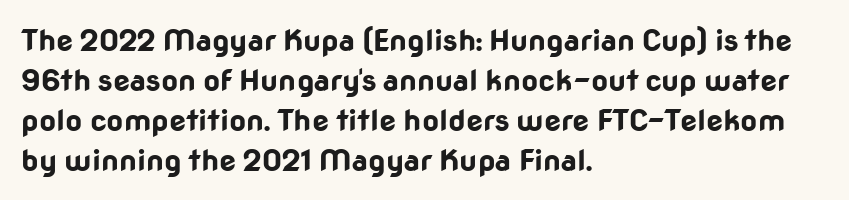
Is there much room between lines? A standard amount, neither cramped nor airy. Tall strokes in this sample are plumb rather than angled. Here the glyphs are tracked normally, forming tight word shapes. Plenty of ink on the page — the face is bold.
